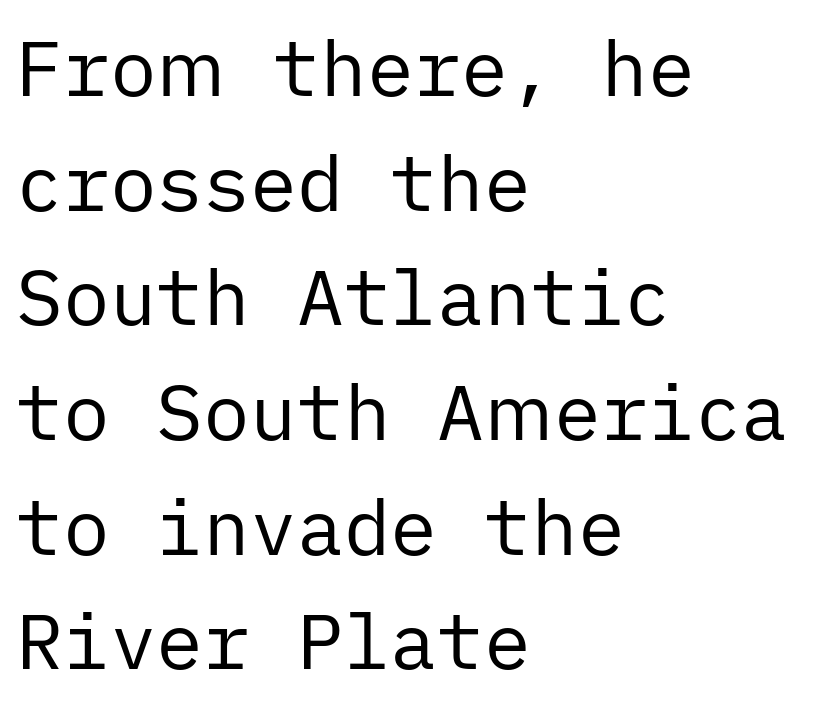
Q: Is the text bold? A: No.
Q: Is the text italic (slanted)? A: No, it is upright.
Q: Is the typeface a serif or a sans-serif typeface? A: Sans-serif.
Q: Is the text underlined? A: No.
Q: How is the paragraph aligned? A: Left-aligned.
Q: Is the spacing between letters normal or unusually wide? A: Normal.
Q: Is the spacing between lines tight, normal or loose? A: Normal.
Q: Width (condensed, normal, or wide)? A: Normal.
Q: Stroke contrast? A: Low.
Q: x-height? A: Medium.
